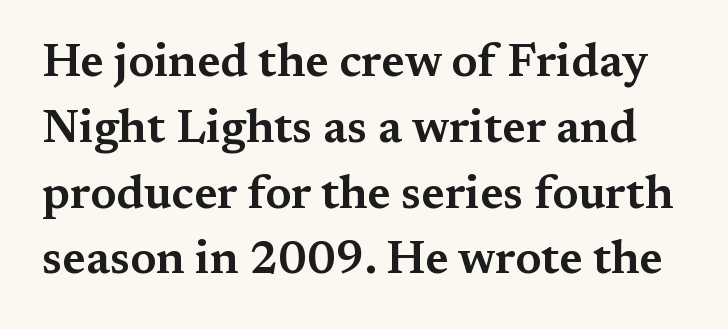
The baseline area is clear. The letters carry serifs — small finishing strokes at the ends of their stems. Italic: no, the glyphs are upright roman. The letters advance in unequal steps, a hallmark of proportional type.
